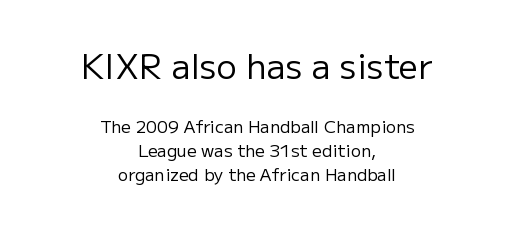
The image shows 34 px regular-weight sans-serif type, upright; set centered, normal line spacing (1.39x), normal letter spacing, not underlined; the first (top) block is 2.0x larger; low stroke contrast and a medium x-height.
